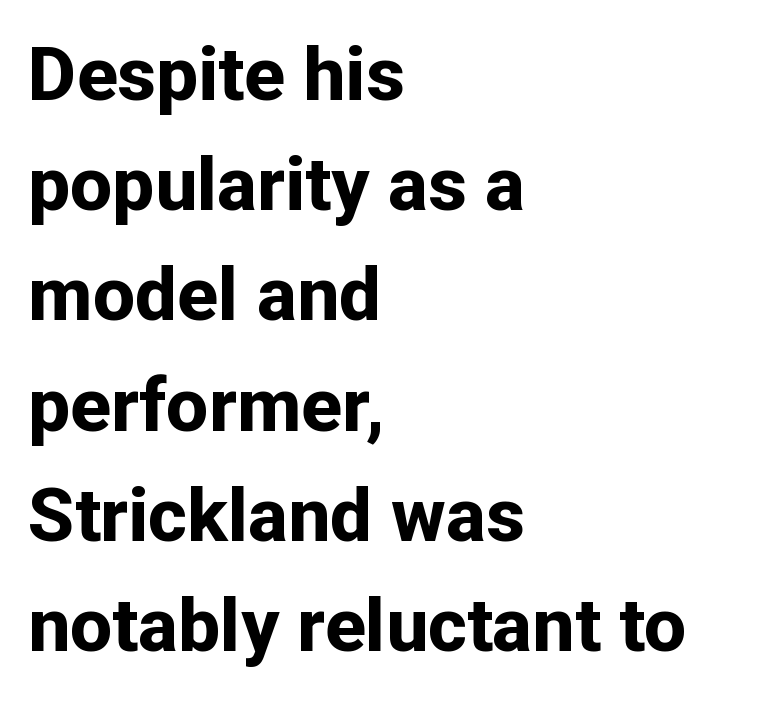
The image shows 75 px bold sans-serif type, upright; set left-aligned, normal line spacing (1.47x), normal letter spacing, not underlined; low stroke contrast and a medium x-height.
